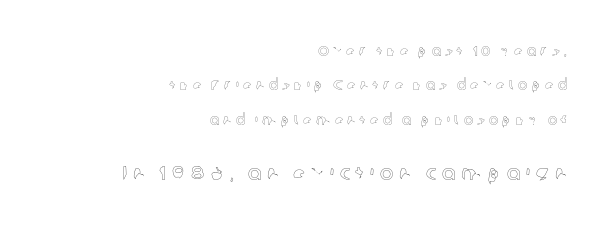
{"italic": "no", "underline": "no", "align": "right", "line_spacing": "loose", "line_spacing_ratio": 2.46, "letter_spacing": "wide", "letter_spacing_em": 0.29, "larger_block": "second", "size_ratio": 1.43, "glyph_px": 20}
